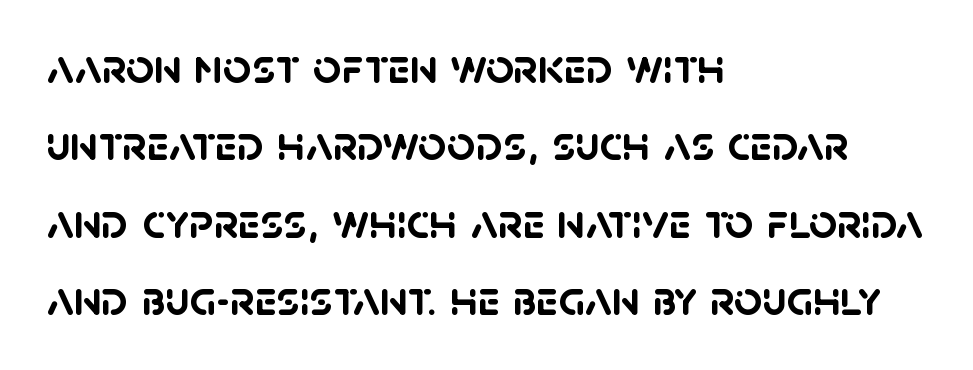
{"serif": "no", "bold": "yes", "weight": "semibold", "width": "normal", "stroke_contrast": "low", "x_height": "large", "monospaced": "no", "underline": "no", "align": "left", "line_spacing": "normal", "line_spacing_ratio": 1.58, "letter_spacing": "normal", "letter_spacing_em": 0.0, "glyph_px": 49}
